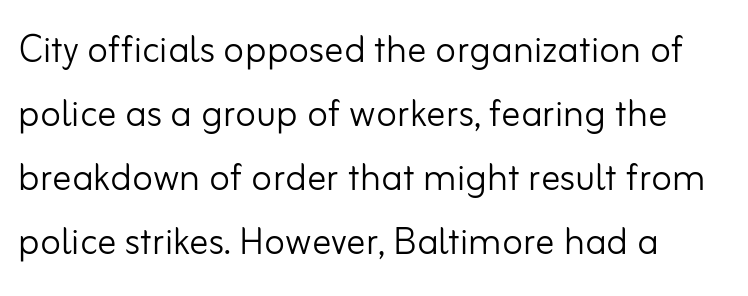
Left-aligned paragraph, ragged on the right. Note: no serifs on the glyphs. Caption: standard tracking, unaltered. Decoration check: the copy has no underline. Varying glyph widths throughout — classic text-font behaviour. Leading: standard.
